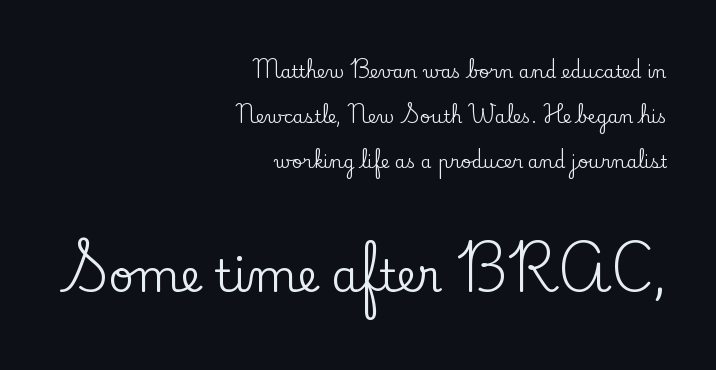
Italic: no, the glyphs are upright roman. Visually the block forms a straight wall on the right and a jagged coastline on the left. Descenders are the only things crossing below the line. Is there much room between lines? Yes — plenty of vertical air separates them. The face used here appears at its bigger size in the lower chunk. Is this a fixed-width face? No — the glyphs have proportional, varying widths.
